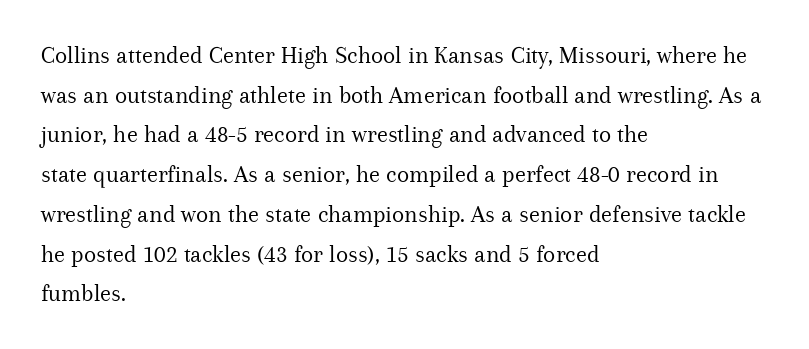
No italicization has been applied; the sample stays upright. Which margin do the lines hug? The left one — the right edge is uneven. Interline gaps are of average width in this sample. Descender tails drop into unmarked territory.
